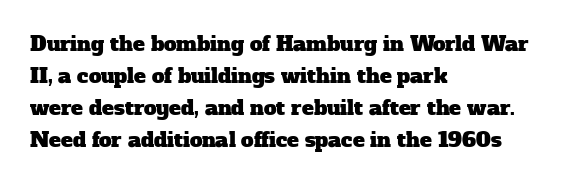
Q: Is the text underlined? A: No.
Q: How is the paragraph aligned? A: Left-aligned.
Q: Is the spacing between letters normal or unusually wide? A: Normal.
Q: Is the spacing between lines tight, normal or loose? A: Normal.
